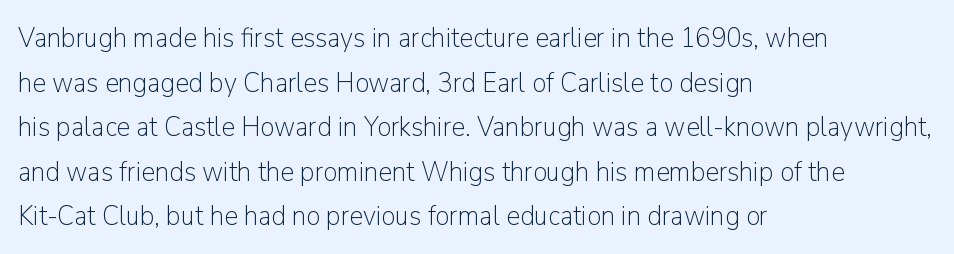
One glance says typical: line gaps are just what's usual. Layout note: lines flush left. I'd call this a sans setting — the letters go barefoot. Check the space under the baseline: it is left empty.
